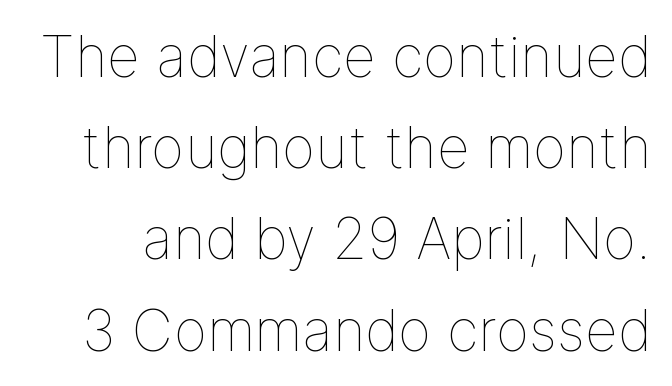
The image shows 57 px thin type, upright; set normal line spacing (1.6x), normal letter spacing, not underlined; low stroke contrast and a medium x-height.
